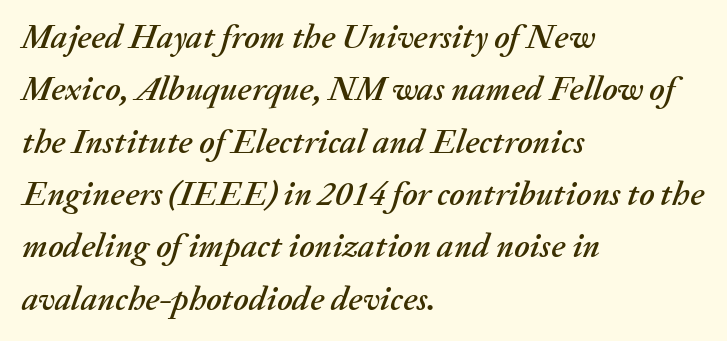
The foot of each line stays bare and open. You could not count columns in this text — the font is proportionally spaced. Regarding leading, the lines here are spaced in the standard way. The letters are slanted; this is an italic face.
